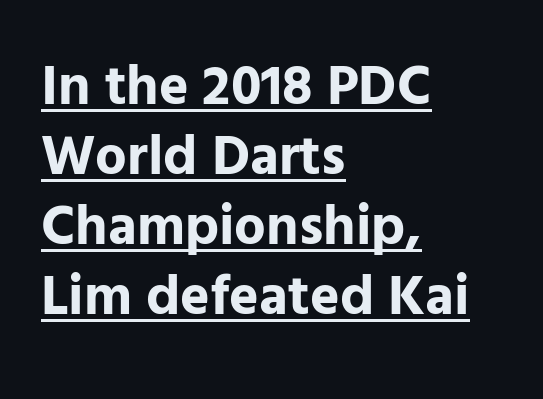
{"serif": "no", "italic": "no", "bold": "yes", "weight": "bold", "width": "normal", "stroke_contrast": "low", "x_height": "medium", "monospaced": "no", "underline": "yes", "align": "left", "line_spacing": "normal", "line_spacing_ratio": 1.25, "letter_spacing": "normal", "letter_spacing_em": 0.0, "glyph_px": 56}
